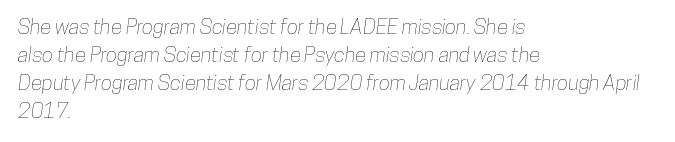
{"underline": "no", "align": "left", "line_spacing": "normal", "line_spacing_ratio": 1.33, "letter_spacing": "normal", "letter_spacing_em": 0.0, "glyph_px": 21}
